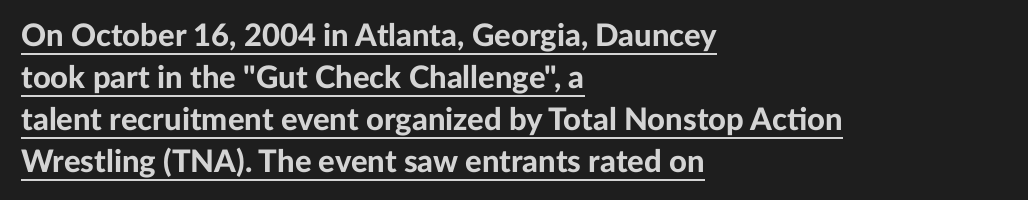
{"serif": "no", "italic": "no", "bold": "yes", "weight": "bold", "width": "normal", "stroke_contrast": "low", "x_height": "medium", "monospaced": "no", "underline": "yes", "align": "left", "line_spacing": "normal", "line_spacing_ratio": 1.35, "letter_spacing": "normal", "letter_spacing_em": 0.0, "glyph_px": 31}
